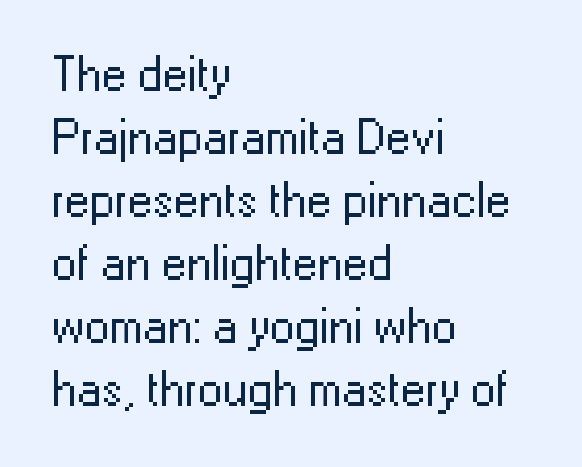
The image shows 50 px regular-weight sans-serif type, upright; set left-aligned, normal line spacing (1.26x), normal letter spacing, not underlined; low stroke contrast and a medium x-height.
